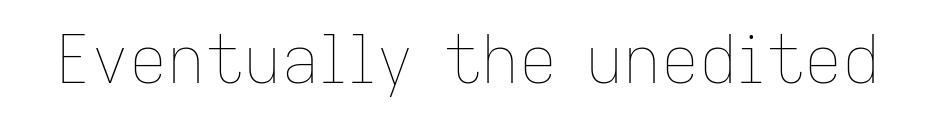
The image shows 66 px thin type, upright; set normal letter spacing, not underlined; low stroke contrast and a medium x-height.
